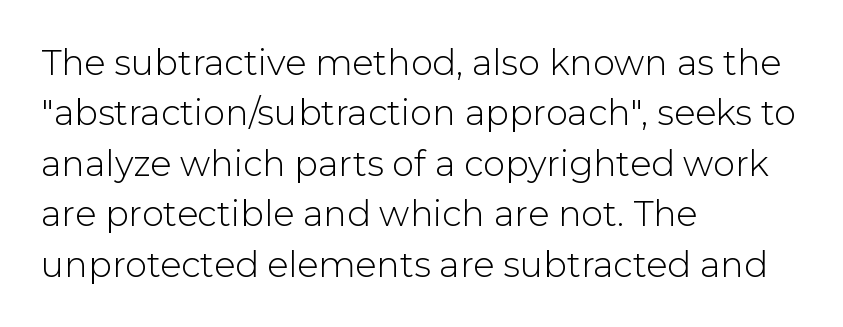
Q: Is the text bold? A: No.
Q: Is the text italic (slanted)? A: No, it is upright.
Q: Is the typeface a serif or a sans-serif typeface? A: Sans-serif.
Q: Is the text underlined? A: No.
Q: How is the paragraph aligned? A: Left-aligned.
Q: Is the spacing between letters normal or unusually wide? A: Normal.
Q: Is the spacing between lines tight, normal or loose? A: Normal.
Q: Width (condensed, normal, or wide)? A: Normal.
Q: Stroke contrast? A: Low.
Q: x-height? A: Medium.
Q: Monospaced? A: No.
